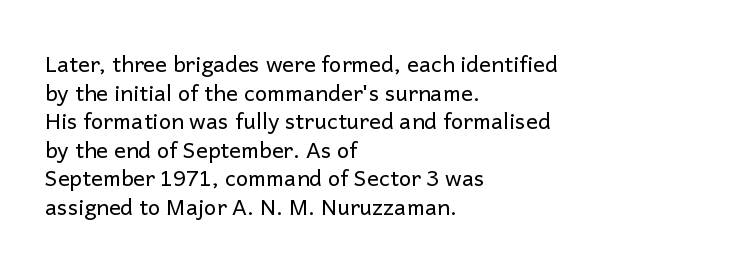
Q: Is the text bold? A: No.
Q: Is the text italic (slanted)? A: No, it is upright.
Q: Is the text underlined? A: No.
Q: How is the paragraph aligned? A: Left-aligned.
Q: Is the spacing between letters normal or unusually wide? A: Normal.
Q: Is the spacing between lines tight, normal or loose? A: Normal.
